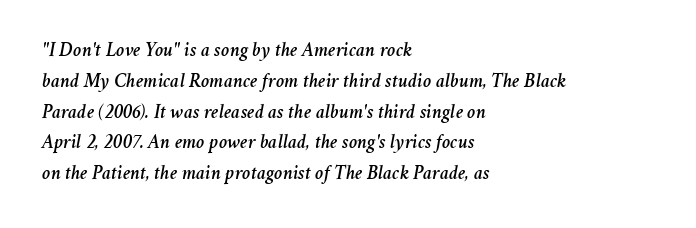
{"italic": "yes", "lean": "right", "slant_degrees": 11, "underline": "no", "align": "left", "line_spacing": "normal", "line_spacing_ratio": 1.54, "letter_spacing": "normal", "letter_spacing_em": 0.0, "glyph_px": 20}
